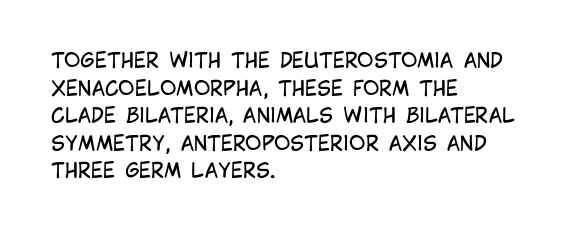
Q: Is the text bold? A: No.
Q: Is the text italic (slanted)? A: No, it is upright.
Q: Is the text underlined? A: No.
Q: How is the paragraph aligned? A: Left-aligned.
Q: Is the spacing between letters normal or unusually wide? A: Normal.
Q: Is the spacing between lines tight, normal or loose? A: Normal.
